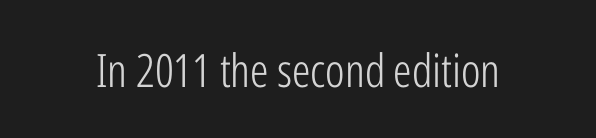
You can tell from the bare stems that sans-serif type was used. Stems here are at most as thick as an everyday book face. Italic: no, the glyphs are upright roman. Honestly, there is no underline to notice here at all.
